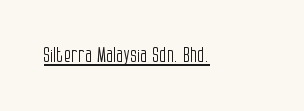
The image shows 21 px text type, upright; set normal letter spacing, underlined.
